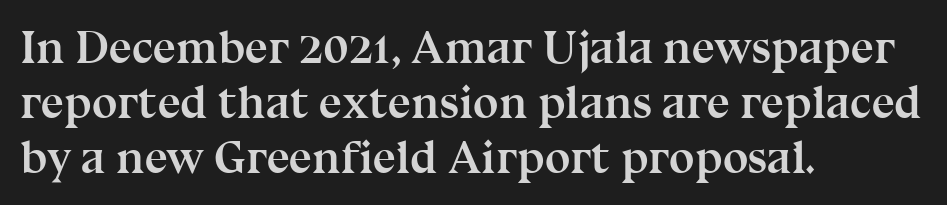
Q: Is the text bold? A: Yes.
Q: Is the text italic (slanted)? A: No, it is upright.
Q: Is the typeface a serif or a sans-serif typeface? A: Serif.
Q: Is the text underlined? A: No.
Q: How is the paragraph aligned? A: Left-aligned.
Q: Is the spacing between letters normal or unusually wide? A: Normal.
Q: Width (condensed, normal, or wide)? A: Normal.
Q: Stroke contrast? A: Medium.
Q: x-height? A: Medium.
Q: Monospaced? A: No.
